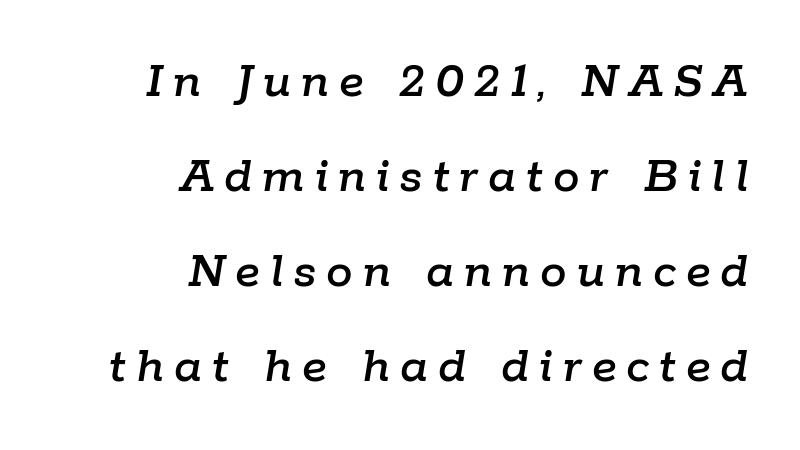
Q: Is the text italic (slanted)? A: Yes, it leans right by about 9 degrees.
Q: Is the text underlined? A: No.
Q: How is the paragraph aligned? A: Right-aligned.
Q: Width (condensed, normal, or wide)? A: Normal.
Q: Stroke contrast? A: Low.
Q: x-height? A: Medium.
Q: Monospaced? A: No.
